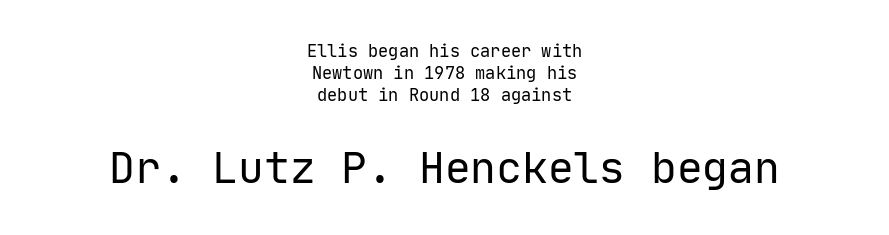
The image shows 43 px regular-weight sans-serif type, upright, monospaced; set centered, normal line spacing (1.29x), normal letter spacing, not underlined; the second (bottom) block is 2.53x larger; low stroke contrast and a medium x-height.
